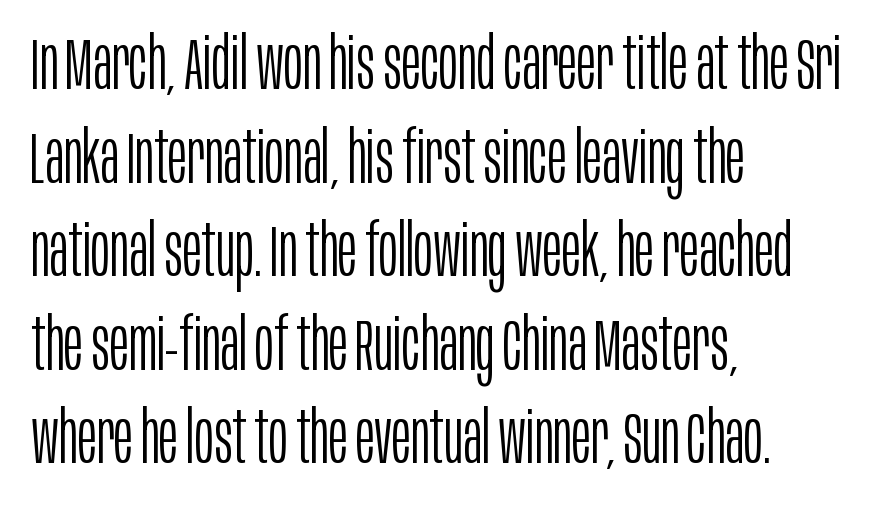
{"serif": "no", "italic": "no", "bold": "no", "weight": "light", "width": "condensed", "stroke_contrast": "low", "x_height": "large", "monospaced": "no", "underline": "no", "align": "left", "line_spacing": "normal", "line_spacing_ratio": 1.3, "letter_spacing": "normal", "letter_spacing_em": 0.0, "glyph_px": 72}
